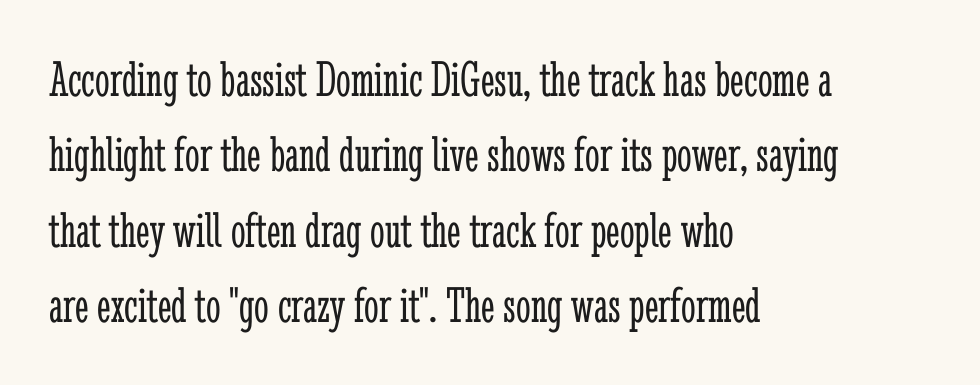
Bare-footed words on every line. Each letter keeps its own natural width here, so spacing adapts to shape. Notice how the stems are strictly vertical — no italics here. The gaps between neighbouring characters are ordinary and unremarkable. Unlike a clean sans, this face finishes its strokes with serifs. Is the stroke heavy? The answer is a plain regular-or-lighter.
